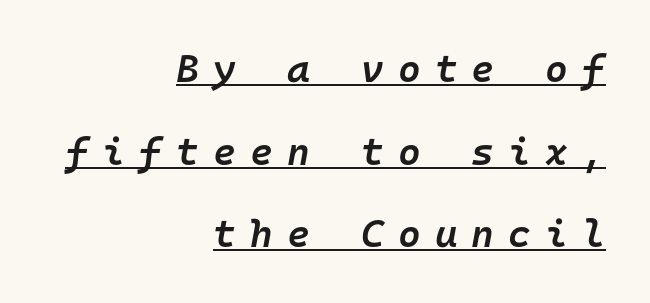
{"italic": "yes", "lean": "right", "slant_degrees": 10, "bold": "semi", "weight": "semibold", "width": "normal", "stroke_contrast": "low", "x_height": "medium", "monospaced": "yes", "underline": "yes", "align": "right", "line_spacing": "loose", "line_spacing_ratio": 2.12, "letter_spacing": "wide", "letter_spacing_em": 0.36, "glyph_px": 39}
